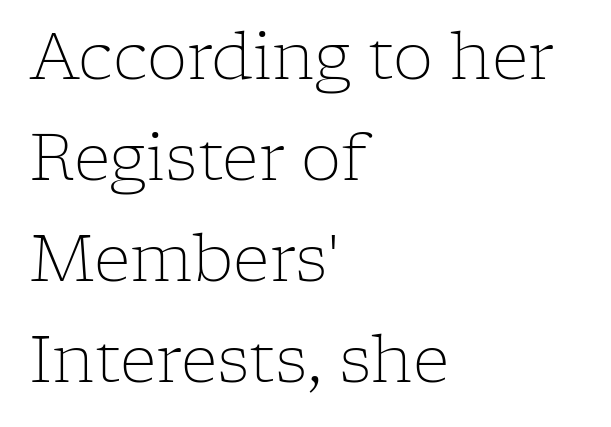
{"serif": "yes", "italic": "no", "bold": "no", "weight": "light", "width": "normal", "stroke_contrast": "low", "x_height": "medium", "monospaced": "no", "underline": "no", "align": "left", "line_spacing": "normal", "line_spacing_ratio": 1.58, "letter_spacing": "normal", "letter_spacing_em": 0.0, "glyph_px": 64}
